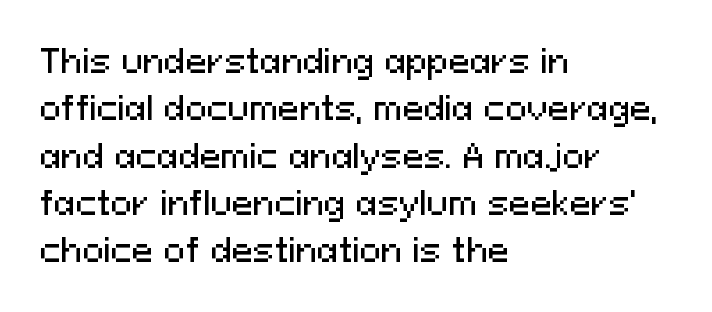
The face used here is a sans, in the tradition of grotesques and geometrics. Rows of type keep a routine distance in the vertical direction. Think of a printed novel: that variable character pitch is what you see here. The paragraph has a hard left edge and a soft right edge. Standard letterfit; no display-style spreading of the glyphs. Every stem runs plumb, perpendicular to the baseline.
